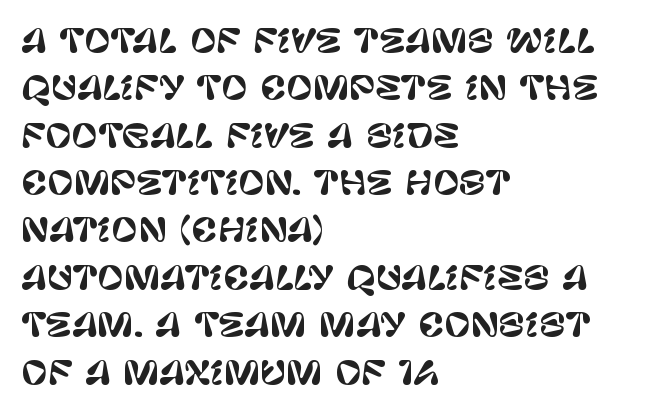
The image shows 32 px sans-serif type; set left-aligned, normal line spacing (1.48x), normal letter spacing, not underlined; low stroke contrast and a large x-height.
